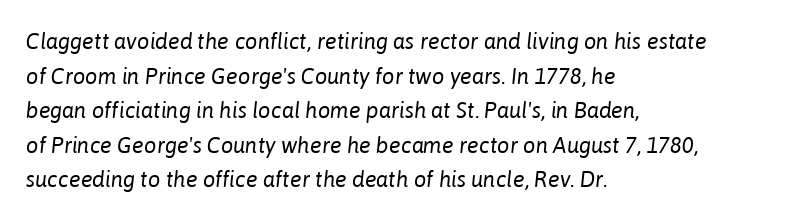
{"italic": "yes", "lean": "right", "slant_degrees": 6, "bold": "no", "underline": "no", "align": "left", "line_spacing": "normal", "line_spacing_ratio": 1.57, "letter_spacing": "normal", "letter_spacing_em": 0.0, "glyph_px": 22}
